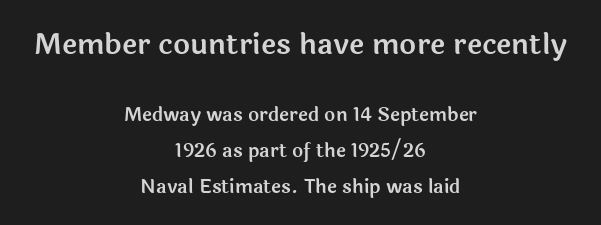
The image shows 29 px sans-serif type, upright; set centered, loose line spacing (1.9x), normal letter spacing, not underlined; the first (top) block is 1.53x larger; a medium x-height.
